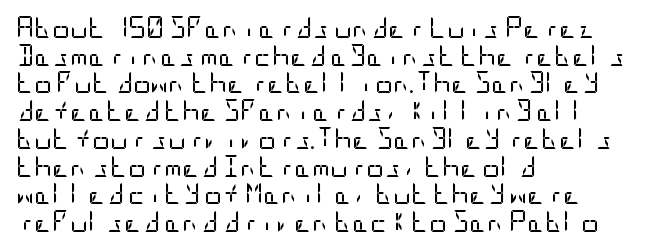
{"italic": "no", "bold": "no", "underline": "no", "align": "left", "line_spacing": "normal", "line_spacing_ratio": 1.26, "letter_spacing": "normal", "letter_spacing_em": 0.0, "glyph_px": 22}
